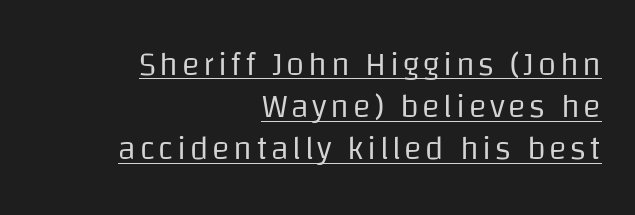
{"serif": "no", "italic": "no", "bold": "no", "weight": "regular", "width": "normal", "stroke_contrast": "low", "x_height": "large", "monospaced": "no", "underline": "yes", "align": "right", "line_spacing": "normal", "line_spacing_ratio": 1.28, "glyph_px": 33}
